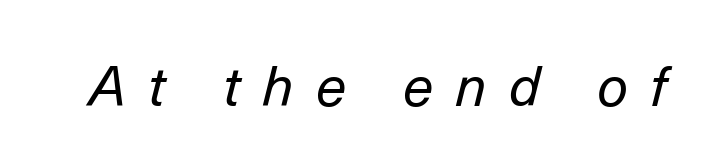
The image shows 55 px regular-weight type, italic (leaning right); set unusually wide letter spacing (+0.4 em), not underlined; low stroke contrast and a medium x-height.
